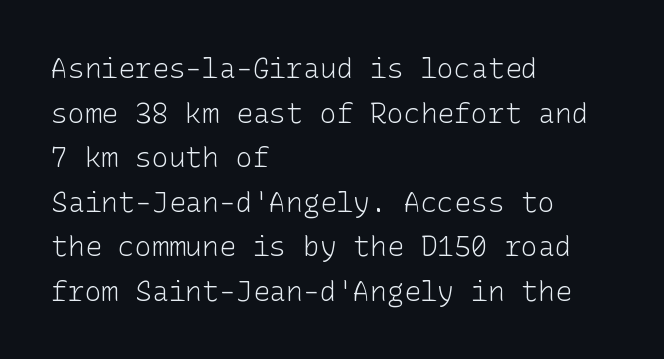
Q: Is the text bold? A: No.
Q: Is the text italic (slanted)? A: No, it is upright.
Q: Is the typeface a serif or a sans-serif typeface? A: Sans-serif.
Q: Is the text underlined? A: No.
Q: How is the paragraph aligned? A: Left-aligned.
Q: Is the spacing between letters normal or unusually wide? A: Normal.
Q: Is the spacing between lines tight, normal or loose? A: Normal.
Q: Width (condensed, normal, or wide)? A: Normal.
Q: Stroke contrast? A: Low.
Q: x-height? A: Medium.
